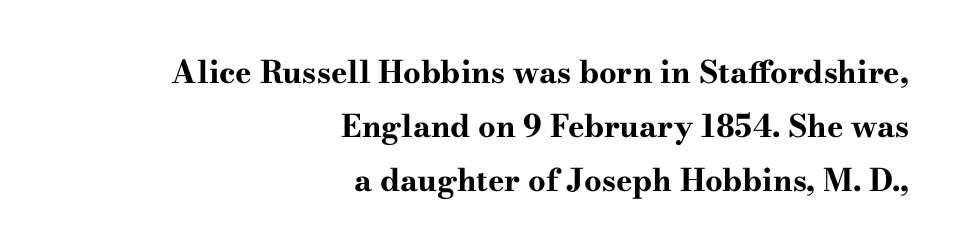
{"serif": "yes", "italic": "no", "bold": "yes", "weight": "bold", "width": "wide", "stroke_contrast": "high", "x_height": "small", "monospaced": "no", "underline": "no", "align": "right", "line_spacing_ratio": 1.74, "letter_spacing": "normal", "letter_spacing_em": 0.0, "glyph_px": 31}
